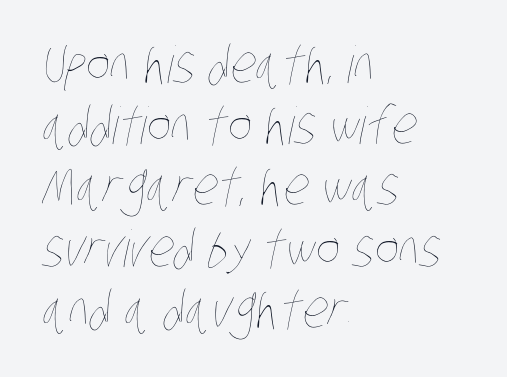
Q: Is the text bold? A: No.
Q: Is the text underlined? A: No.
Q: How is the paragraph aligned? A: Left-aligned.
Q: Is the spacing between letters normal or unusually wide? A: Normal.
Q: Width (condensed, normal, or wide)? A: Condensed.
Q: Stroke contrast? A: Low.
Q: x-height? A: Large.
Q: Monospaced? A: No.
